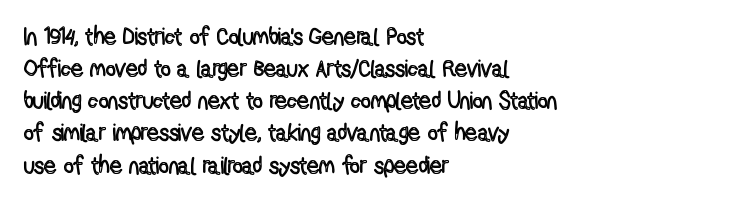
Q: Is the text italic (slanted)? A: No, it is upright.
Q: Is the text underlined? A: No.
Q: How is the paragraph aligned? A: Left-aligned.
Q: Is the spacing between letters normal or unusually wide? A: Normal.
Q: Is the spacing between lines tight, normal or loose? A: Normal.
